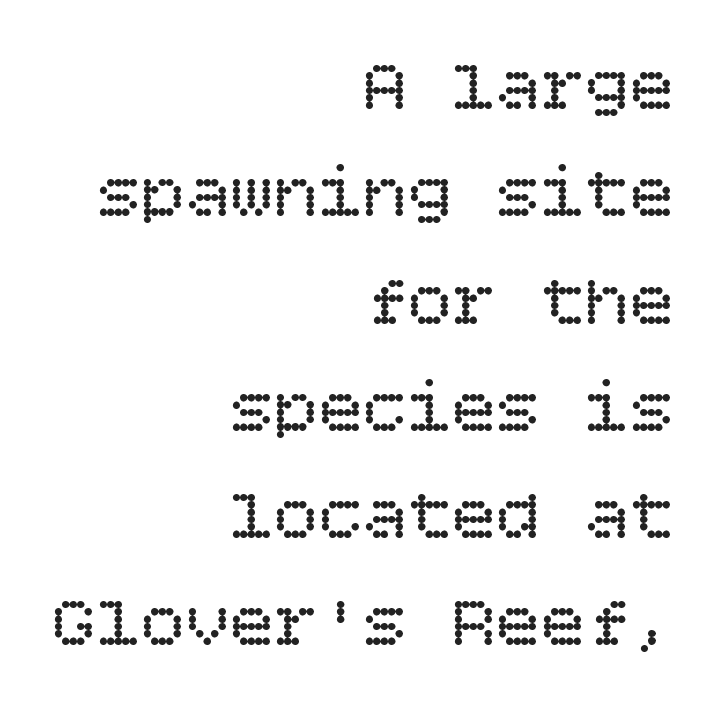
Q: Is the text bold? A: No.
Q: Is the text italic (slanted)? A: No, it is upright.
Q: Is the text underlined? A: No.
Q: How is the paragraph aligned? A: Right-aligned.
Q: Is the spacing between letters normal or unusually wide? A: Normal.
Q: Is the spacing between lines tight, normal or loose? A: Normal.
Q: Width (condensed, normal, or wide)? A: Normal.
Q: Stroke contrast? A: Low.
Q: x-height? A: Large.
